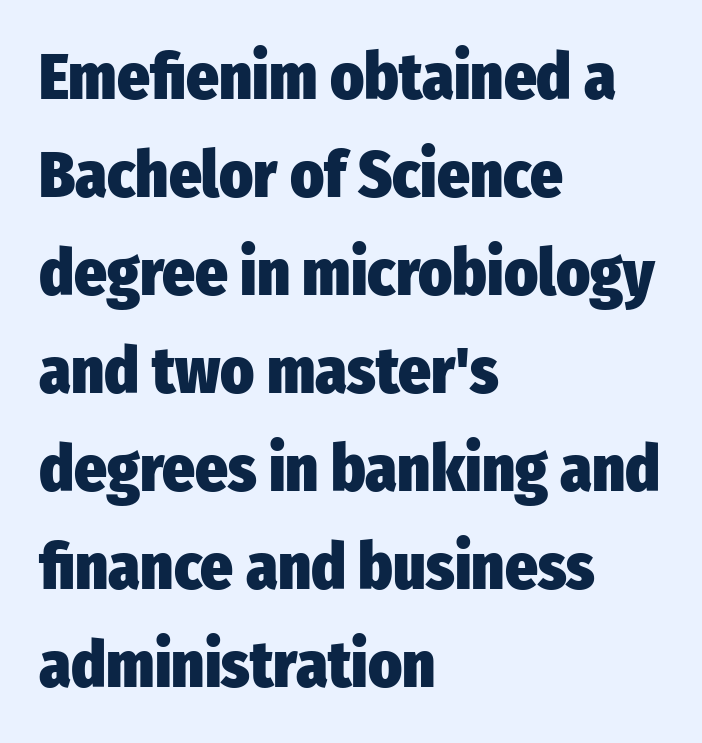
Q: Is the text bold? A: Yes.
Q: Is the text italic (slanted)? A: No, it is upright.
Q: Is the typeface a serif or a sans-serif typeface? A: Sans-serif.
Q: Is the text underlined? A: No.
Q: How is the paragraph aligned? A: Left-aligned.
Q: Is the spacing between letters normal or unusually wide? A: Normal.
Q: Is the spacing between lines tight, normal or loose? A: Normal.
Q: Width (condensed, normal, or wide)? A: Condensed.
Q: Stroke contrast? A: Low.
Q: x-height? A: Medium.
Q: Monospaced? A: No.
